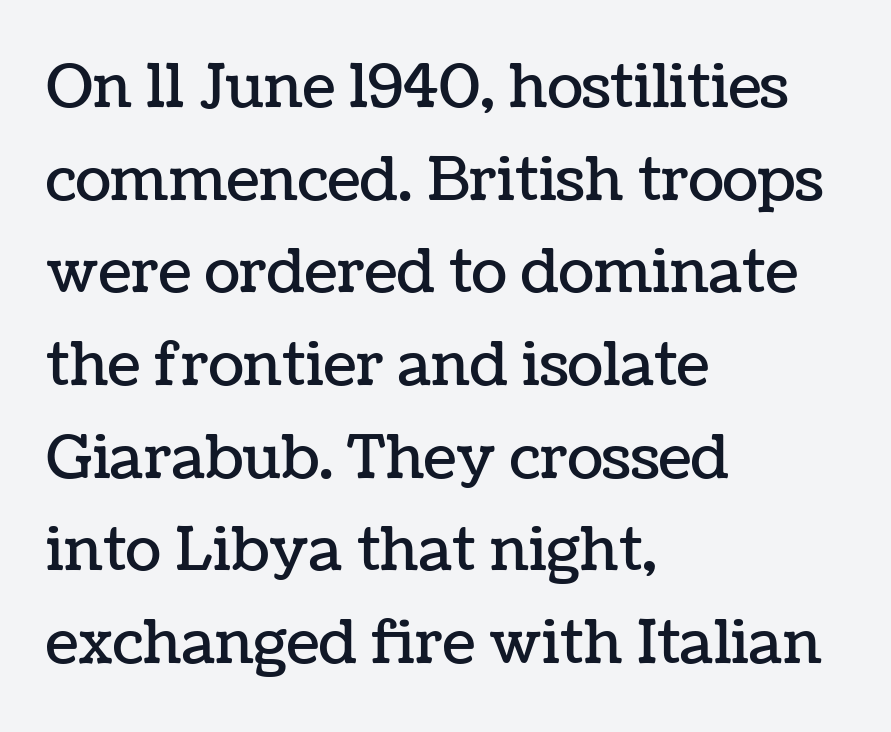
Q: Is the text italic (slanted)? A: No, it is upright.
Q: Is the text underlined? A: No.
Q: How is the paragraph aligned? A: Left-aligned.
Q: Is the spacing between letters normal or unusually wide? A: Normal.
Q: Is the spacing between lines tight, normal or loose? A: Normal.
Q: Width (condensed, normal, or wide)? A: Normal.
Q: Stroke contrast? A: Low.
Q: x-height? A: Medium.
Q: Monospaced? A: No.
